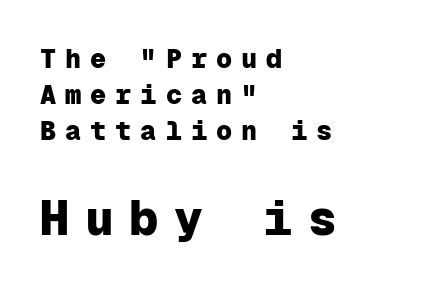
The image shows 48 px heavy sans-serif type, upright, monospaced; set left-aligned, normal line spacing (1.33x), unusually wide letter spacing (+0.33 em), not underlined; the second (bottom) block is 1.78x larger; low stroke contrast and a medium x-height.
